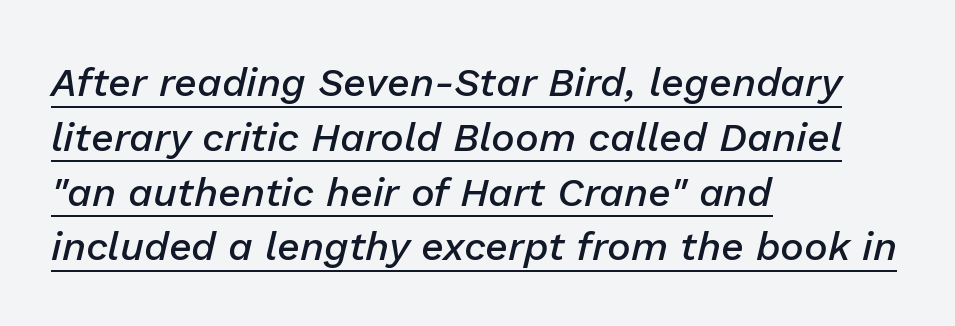
The image shows 40 px semibold type, italic (leaning right); set left-aligned, normal line spacing (1.37x), normal letter spacing, underlined; low stroke contrast and a medium x-height.
